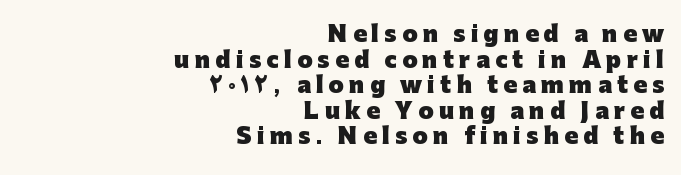
{"italic": "no", "bold": "yes", "underline": "no", "align": "right", "line_spacing_ratio": 1.16, "letter_spacing": "wide", "letter_spacing_em": 0.24, "glyph_px": 22}
